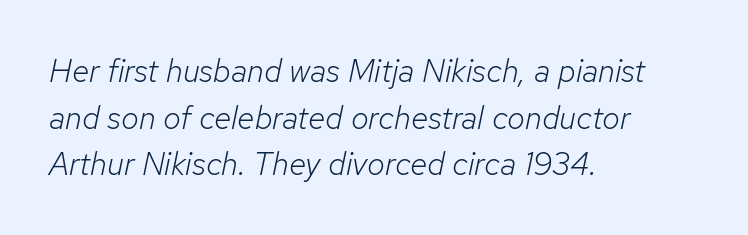
The image shows 32 px light type, italic (leaning right); set left-aligned, normal line spacing (1.46x), normal letter spacing, not underlined; low stroke contrast and a medium x-height.
